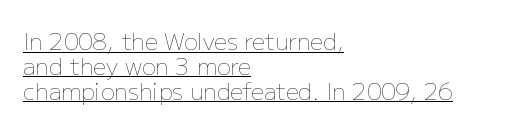
Q: Is the text bold? A: No.
Q: Is the text italic (slanted)? A: No, it is upright.
Q: Is the text underlined? A: Yes.
Q: How is the paragraph aligned? A: Left-aligned.
Q: Is the spacing between letters normal or unusually wide? A: Normal.
Q: Is the spacing between lines tight, normal or loose? A: Tight.
